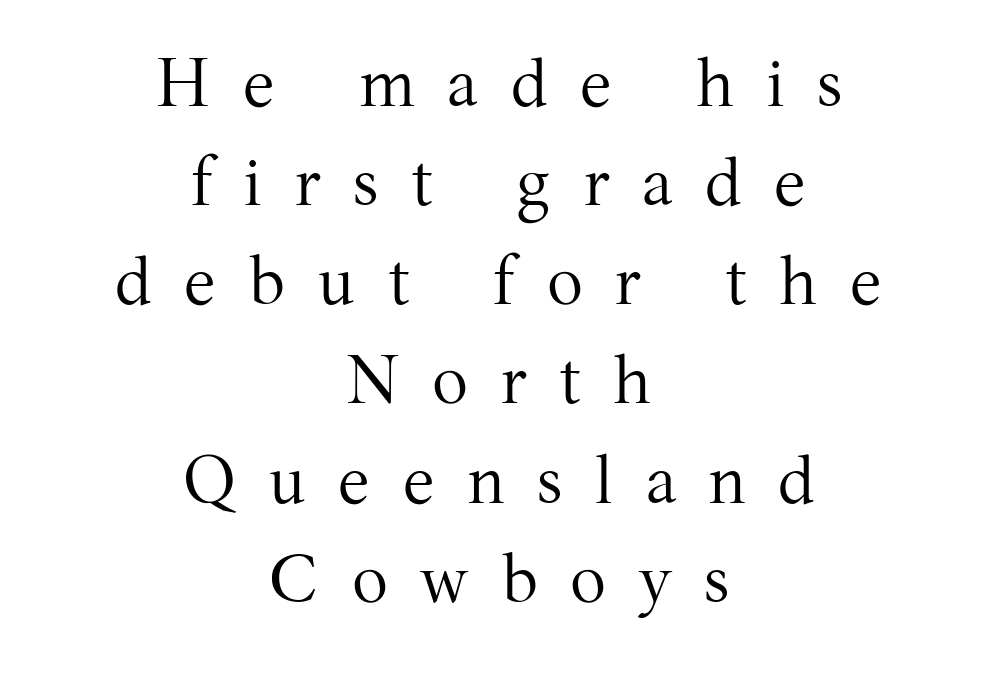
The image shows 67 px regular-weight serif type, upright; set centered, normal line spacing (1.48x), unusually wide letter spacing (+0.49 em), not underlined; medium stroke contrast and a medium x-height.
